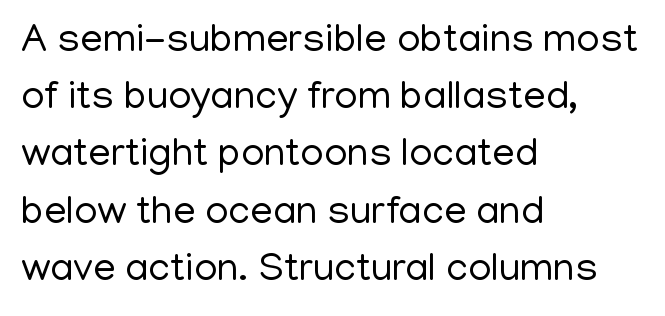
{"serif": "no", "italic": "no", "bold": "no", "weight": "regular", "width": "normal", "stroke_contrast": "low", "x_height": "medium", "monospaced": "no", "underline": "no", "align": "left", "line_spacing": "normal", "line_spacing_ratio": 1.43, "letter_spacing": "normal", "letter_spacing_em": 0.0, "glyph_px": 40}
